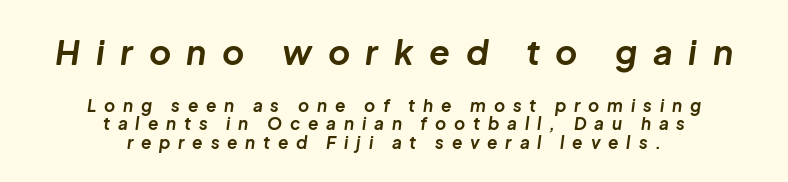
{"italic": "yes", "lean": "right", "slant_degrees": 8, "bold": "yes", "weight": "bold", "width": "normal", "stroke_contrast": "low", "x_height": "medium", "monospaced": "no", "underline": "no", "align": "center", "line_spacing": "tight", "line_spacing_ratio": 1.1, "letter_spacing": "wide", "letter_spacing_em": 0.46, "larger_block": "first", "size_ratio": 2.0, "glyph_px": 34}
